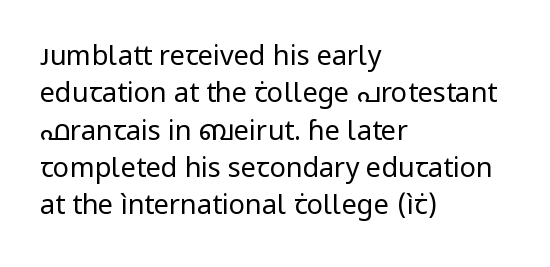
Q: Is the text bold? A: No.
Q: Is the text italic (slanted)? A: No, it is upright.
Q: Is the text underlined? A: No.
Q: How is the paragraph aligned? A: Left-aligned.
Q: Is the spacing between letters normal or unusually wide? A: Normal.
Q: Is the spacing between lines tight, normal or loose? A: Normal.
